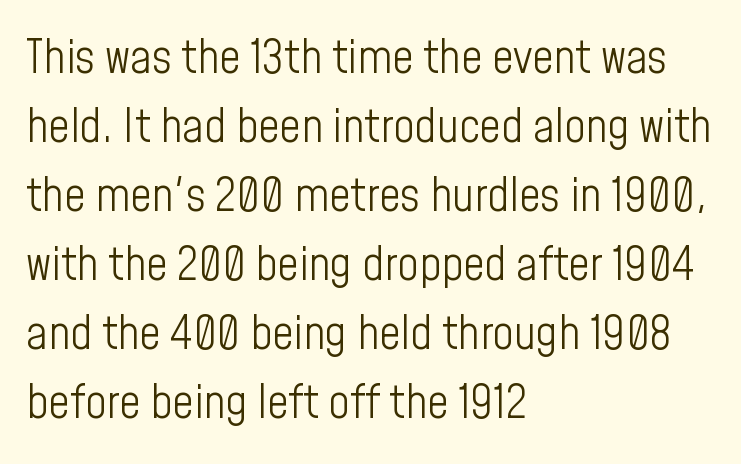
{"serif": "no", "italic": "no", "bold": "no", "weight": "light", "width": "condensed", "stroke_contrast": "low", "x_height": "medium", "monospaced": "no", "underline": "no", "align": "left", "line_spacing": "normal", "line_spacing_ratio": 1.47, "letter_spacing": "normal", "letter_spacing_em": 0.0, "glyph_px": 47}
